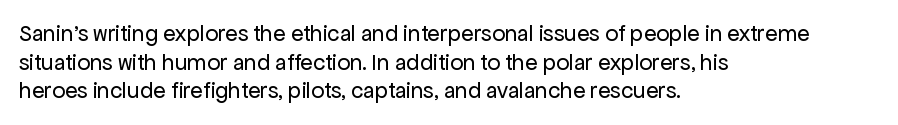
The image shows 23 px text type, upright; set left-aligned, normal line spacing (1.25x), normal letter spacing, not underlined.
